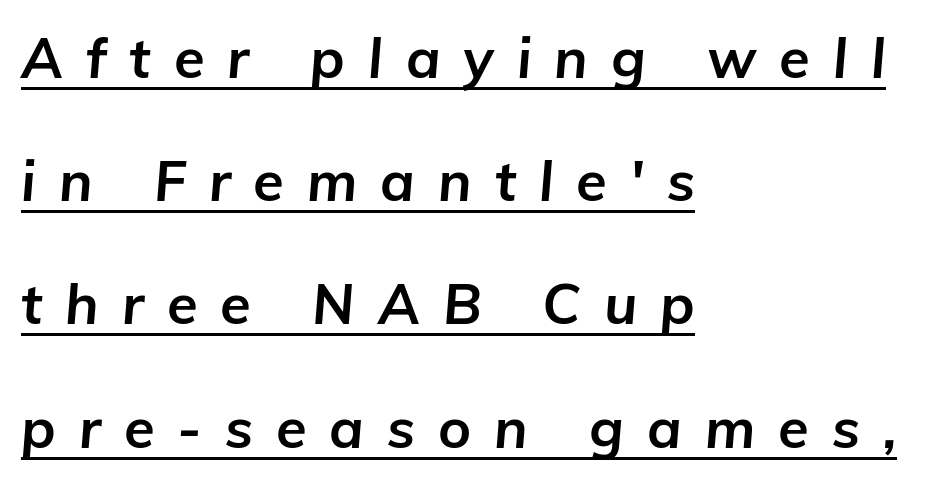
{"italic": "yes", "lean": "right", "slant_degrees": 5, "bold": "yes", "weight": "bold", "width": "normal", "stroke_contrast": "low", "x_height": "medium", "monospaced": "no", "underline": "yes", "align": "left", "line_spacing": "loose", "line_spacing_ratio": 2.2, "letter_spacing": "wide", "letter_spacing_em": 0.41, "glyph_px": 56}
